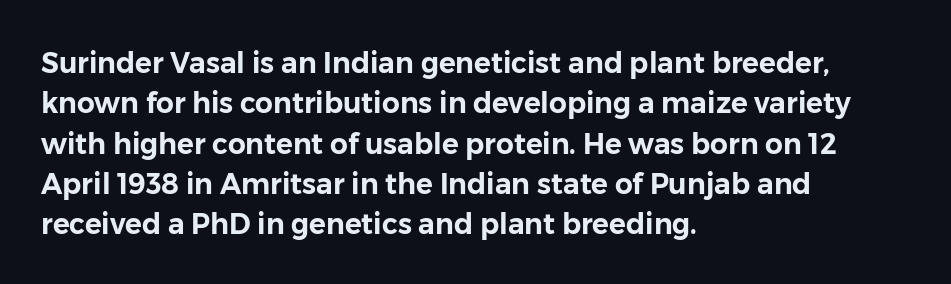
Characters remain perfectly vertical along every line. Varying glyph widths throughout — classic text-font behaviour. The face used here is a sans, in the tradition of grotesques and geometrics. Which margin do the lines hug? The left one — the right edge is uneven. Whoever set this chose a conventional vertical rhythm.
